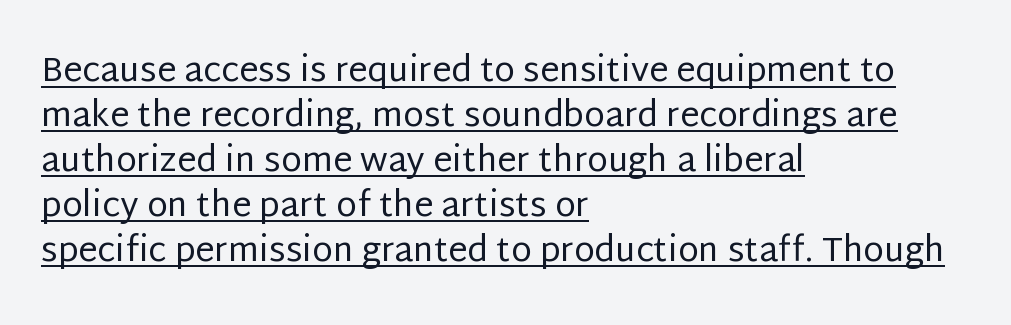
Q: Is the text bold? A: No.
Q: Is the text italic (slanted)? A: No, it is upright.
Q: Is the typeface a serif or a sans-serif typeface? A: Sans-serif.
Q: Is the text underlined? A: Yes.
Q: How is the paragraph aligned? A: Left-aligned.
Q: Is the spacing between letters normal or unusually wide? A: Normal.
Q: Is the spacing between lines tight, normal or loose? A: Normal.
Q: Width (condensed, normal, or wide)? A: Normal.
Q: Stroke contrast? A: Low.
Q: x-height? A: Large.
Q: Monospaced? A: No.
